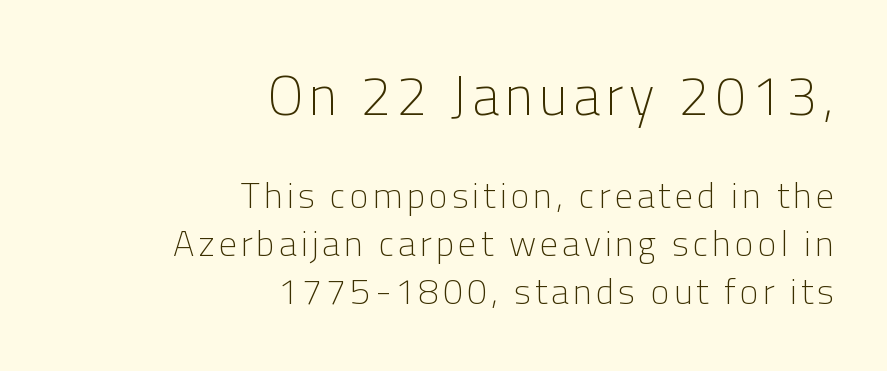
The image shows 54 px light sans-serif type, upright; set right-aligned, normal line spacing (1.32x), not underlined; the first (top) block is 1.5x larger; low stroke contrast and a medium x-height.
